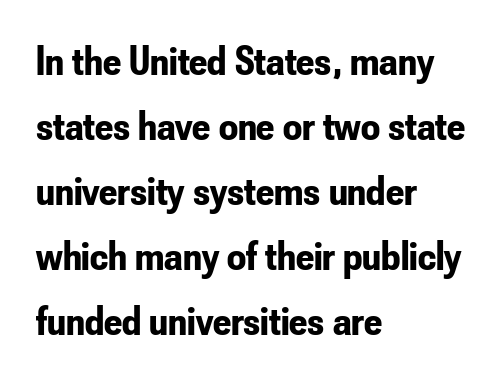
{"serif": "no", "italic": "no", "bold": "yes", "weight": "bold", "width": "condensed", "stroke_contrast": "low", "x_height": "small", "monospaced": "no", "underline": "no", "align": "left", "line_spacing": "normal", "line_spacing_ratio": 1.55, "letter_spacing": "normal", "letter_spacing_em": 0.0, "glyph_px": 42}
